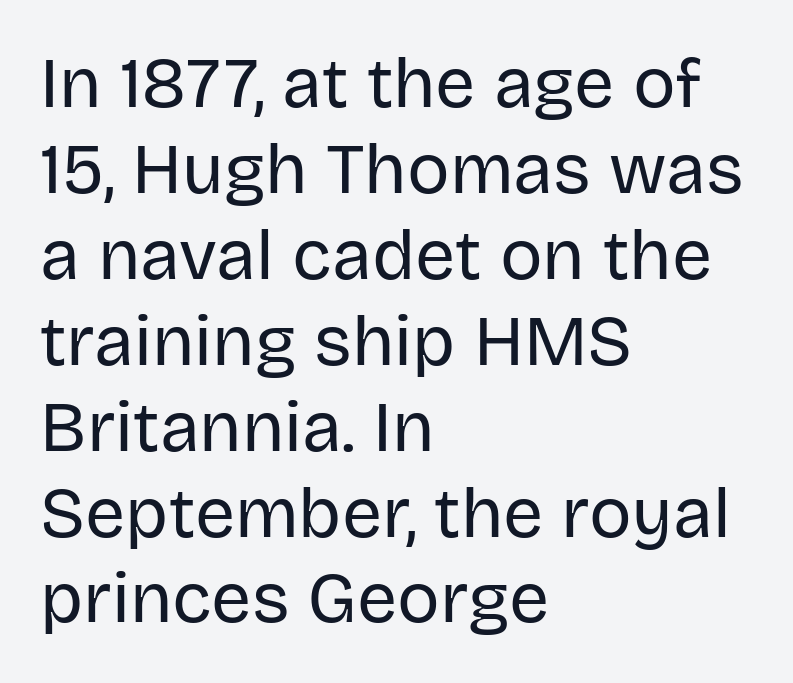
{"serif": "no", "italic": "no", "bold": "no", "weight": "regular", "width": "normal", "stroke_contrast": "low", "x_height": "large", "monospaced": "no", "underline": "no", "align": "left", "line_spacing_ratio": 1.21, "letter_spacing": "normal", "letter_spacing_em": 0.0, "glyph_px": 71}
